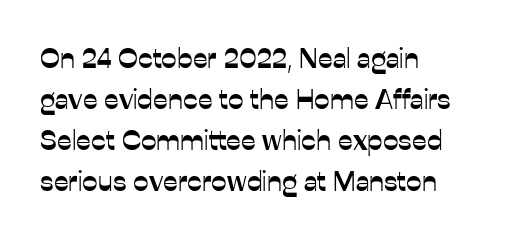
Q: Is the text italic (slanted)? A: No, it is upright.
Q: Is the typeface a serif or a sans-serif typeface? A: Sans-serif.
Q: Is the text underlined? A: No.
Q: How is the paragraph aligned? A: Left-aligned.
Q: Is the spacing between letters normal or unusually wide? A: Normal.
Q: Is the spacing between lines tight, normal or loose? A: Normal.
Q: Width (condensed, normal, or wide)? A: Normal.
Q: Stroke contrast? A: Low.
Q: x-height? A: Medium.
Q: Monospaced? A: No.
